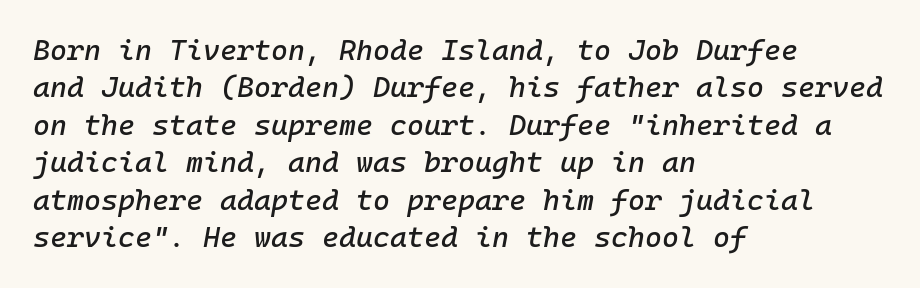
Q: Is the text italic (slanted)? A: Yes, it leans right by about 10 degrees.
Q: Is the text underlined? A: No.
Q: How is the paragraph aligned? A: Left-aligned.
Q: Is the spacing between letters normal or unusually wide? A: Normal.
Q: Is the spacing between lines tight, normal or loose? A: Normal.
Q: Width (condensed, normal, or wide)? A: Normal.
Q: Stroke contrast? A: Low.
Q: x-height? A: Medium.
Q: Monospaced? A: Yes.
